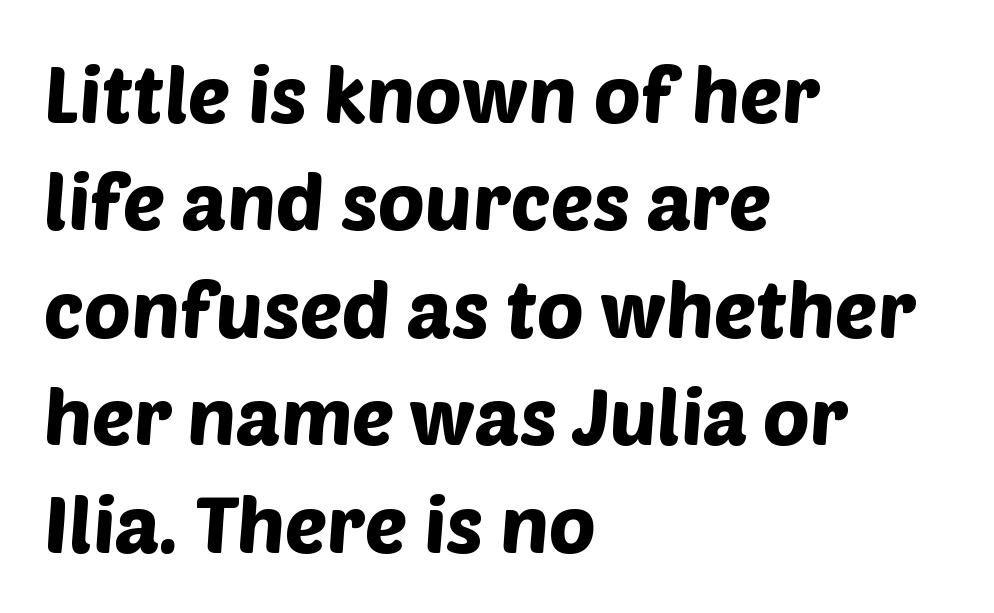
{"serif": "no", "width": "normal", "stroke_contrast": "low", "x_height": "large", "monospaced": "no", "underline": "no", "align": "left", "line_spacing": "normal", "line_spacing_ratio": 1.36, "letter_spacing": "normal", "letter_spacing_em": 0.0, "glyph_px": 79}
